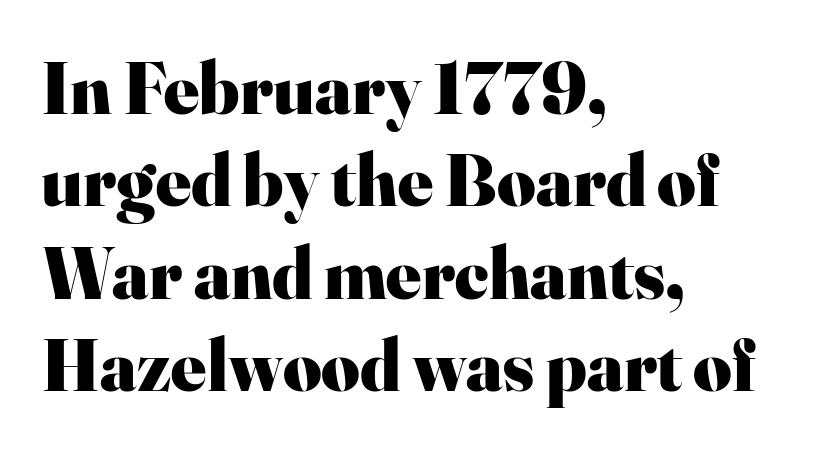
Q: Is the text bold? A: Yes.
Q: Is the text italic (slanted)? A: No, it is upright.
Q: Is the typeface a serif or a sans-serif typeface? A: Serif.
Q: Is the text underlined? A: No.
Q: How is the paragraph aligned? A: Left-aligned.
Q: Is the spacing between letters normal or unusually wide? A: Normal.
Q: Is the spacing between lines tight, normal or loose? A: Normal.
Q: Width (condensed, normal, or wide)? A: Normal.
Q: Stroke contrast? A: High.
Q: x-height? A: Small.
Q: Monospaced? A: No.
